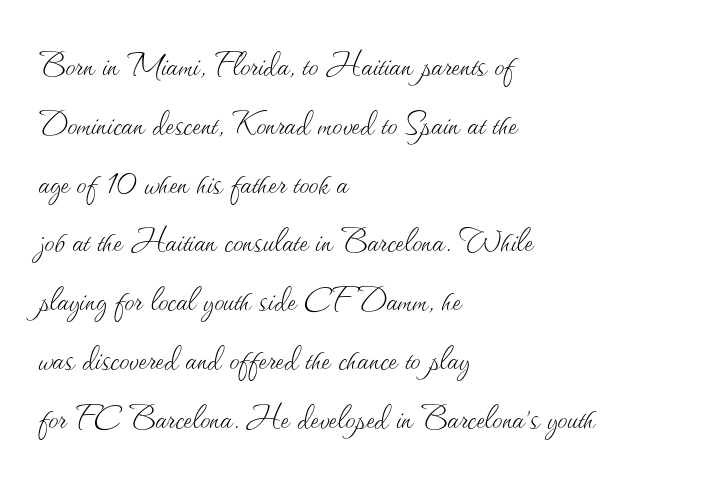
{"bold": "no", "weight": "thin", "width": "normal", "stroke_contrast": "medium", "x_height": "small", "monospaced": "no", "underline": "no", "align": "left", "line_spacing": "normal", "line_spacing_ratio": 1.47, "letter_spacing": "normal", "letter_spacing_em": 0.0, "glyph_px": 40}
